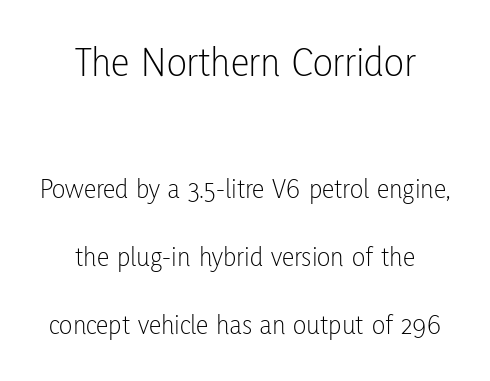
Q: Is the text bold? A: No.
Q: Is the text italic (slanted)? A: No, it is upright.
Q: Is the typeface a serif or a sans-serif typeface? A: Sans-serif.
Q: Is the text underlined? A: No.
Q: How is the paragraph aligned? A: Centered.
Q: Is the spacing between letters normal or unusually wide? A: Normal.
Q: Is the spacing between lines tight, normal or loose? A: Loose.
Q: Which block of text is set in a larger size, the first (top) or the second (bottom)? A: The first (top) one.
Q: Width (condensed, normal, or wide)? A: Condensed.
Q: Stroke contrast? A: Low.
Q: x-height? A: Medium.
Q: Monospaced? A: No.
